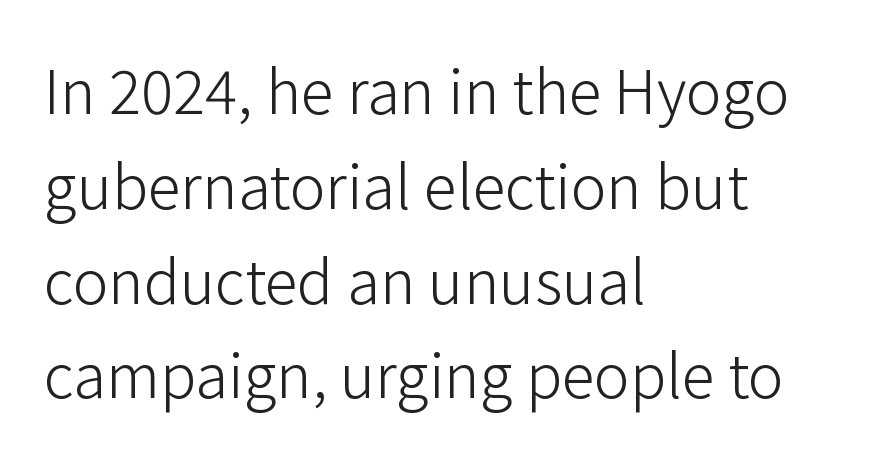
{"serif": "no", "italic": "no", "bold": "no", "weight": "light", "width": "normal", "stroke_contrast": "low", "x_height": "medium", "monospaced": "no", "underline": "no", "align": "left", "line_spacing": "normal", "line_spacing_ratio": 1.58, "letter_spacing": "normal", "letter_spacing_em": 0.0, "glyph_px": 60}
